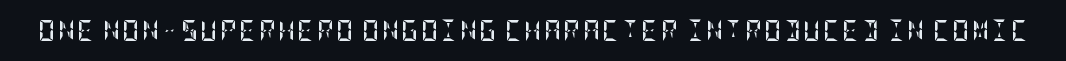
Q: Is the text bold? A: Yes.
Q: Is the text italic (slanted)? A: No, it is upright.
Q: Is the text underlined? A: No.
